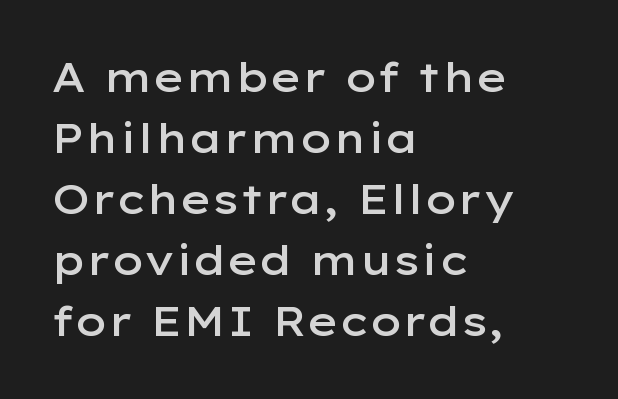
Q: Is the text bold? A: Semi-bold.
Q: Is the text italic (slanted)? A: No, it is upright.
Q: Is the typeface a serif or a sans-serif typeface? A: Sans-serif.
Q: Is the text underlined? A: No.
Q: How is the paragraph aligned? A: Left-aligned.
Q: Is the spacing between letters normal or unusually wide? A: Normal.
Q: Is the spacing between lines tight, normal or loose? A: Normal.
Q: Width (condensed, normal, or wide)? A: Wide.
Q: Stroke contrast? A: Low.
Q: x-height? A: Medium.
Q: Monospaced? A: No.
